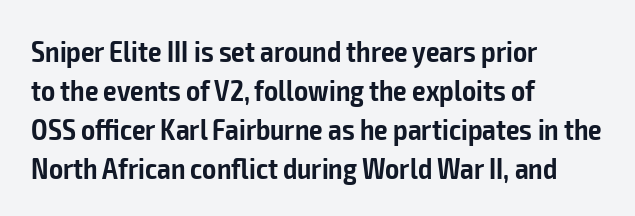
The image shows 30 px semibold, condensed sans-serif type, upright; set left-aligned, normal line spacing (1.3x), normal letter spacing, not underlined; low stroke contrast and a medium x-height.
